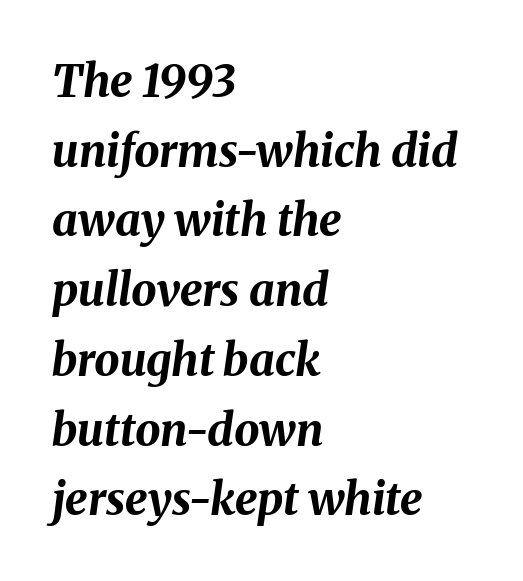
Q: Is the text bold? A: Yes.
Q: Is the text italic (slanted)? A: Yes, it leans right by about 8 degrees.
Q: Is the text underlined? A: No.
Q: How is the paragraph aligned? A: Left-aligned.
Q: Is the spacing between letters normal or unusually wide? A: Normal.
Q: Is the spacing between lines tight, normal or loose? A: Normal.
Q: Width (condensed, normal, or wide)? A: Normal.
Q: Stroke contrast? A: Medium.
Q: x-height? A: Medium.
Q: Monospaced? A: No.
